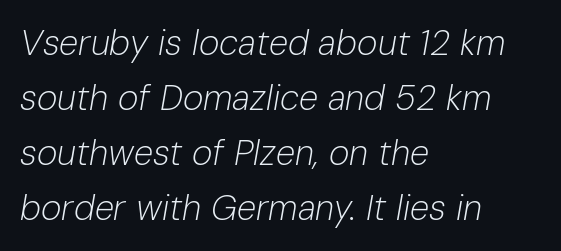
The font's italic variant was chosen for this text. The letters sit at their default tracking, neither squeezed nor spread. The cut favours lightness, reaching ordinary text weight at its darkest. Varying glyph widths throughout — classic text-font behaviour.
